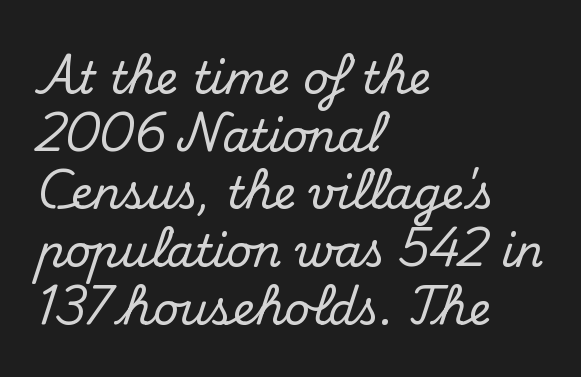
The image shows 44 px serif type; set left-aligned, normal line spacing (1.31x), normal letter spacing, not underlined; medium stroke contrast and a small x-height.
